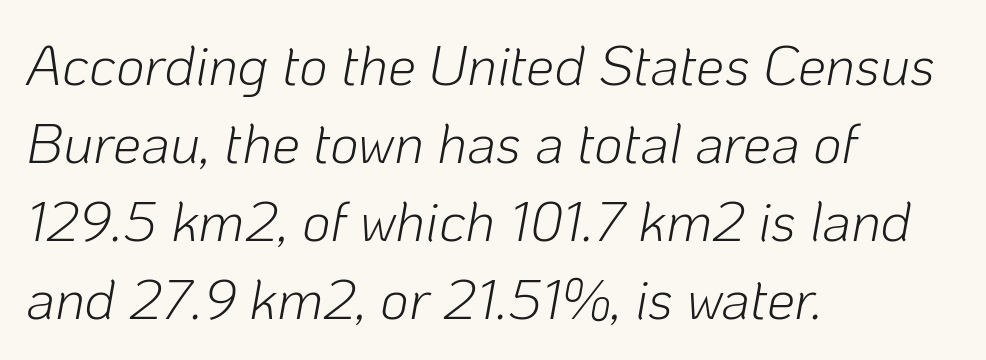
Q: Is the text bold? A: No.
Q: Is the text italic (slanted)? A: Yes, it leans right by about 10 degrees.
Q: Is the text underlined? A: No.
Q: How is the paragraph aligned? A: Left-aligned.
Q: Is the spacing between letters normal or unusually wide? A: Normal.
Q: Is the spacing between lines tight, normal or loose? A: Normal.
Q: Width (condensed, normal, or wide)? A: Normal.
Q: Stroke contrast? A: Low.
Q: x-height? A: Medium.
Q: Monospaced? A: No.
